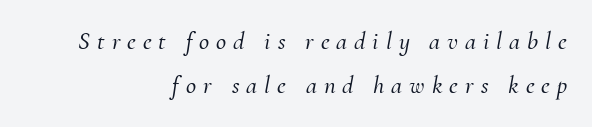
The image shows 25 px text type, italic (leaning right); set right-aligned, line spacing 1.77x, unusually wide letter spacing (+0.28 em), not underlined.
